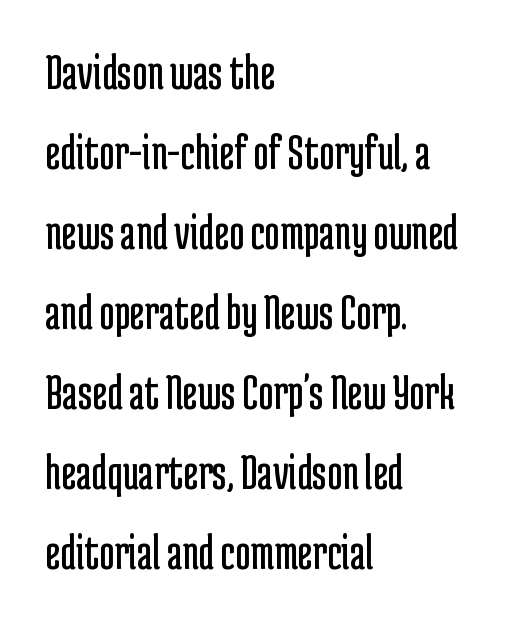
The image shows 52 px regular-weight, condensed sans-serif type, upright; set left-aligned, normal line spacing (1.54x), normal letter spacing, not underlined; low stroke contrast and a medium x-height.
